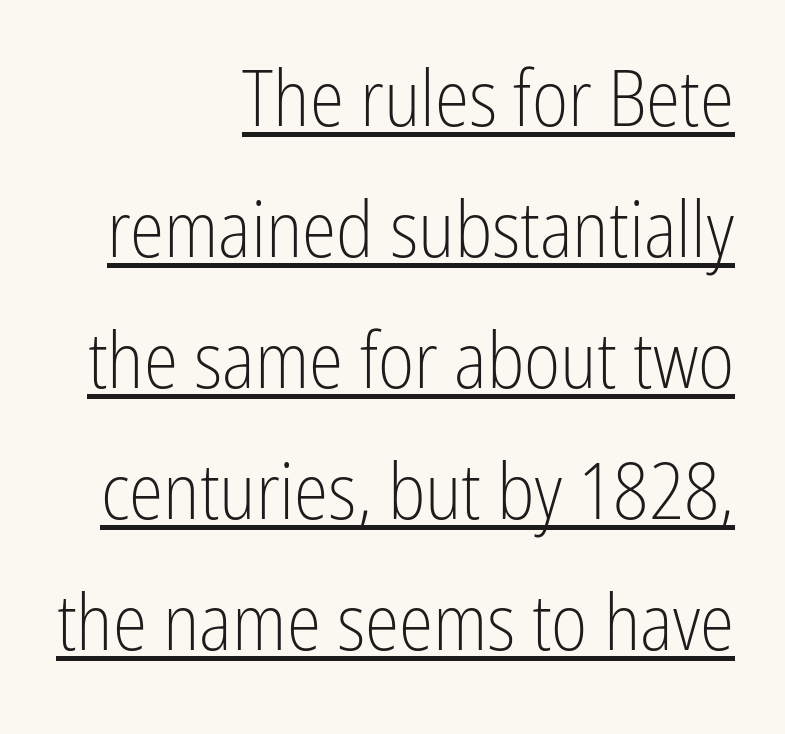
The image shows 78 px light, condensed sans-serif type, upright; set right-aligned, normal line spacing (1.68x), normal letter spacing, underlined; low stroke contrast and a medium x-height.
